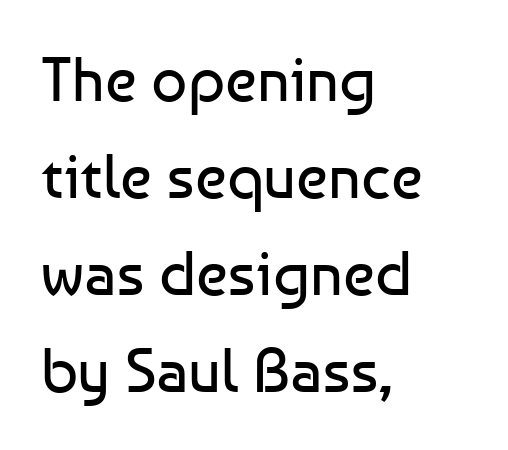
The image shows 63 px regular-weight sans-serif type, upright; set left-aligned, normal line spacing (1.54x), normal letter spacing, not underlined; low stroke contrast and a medium x-height.
